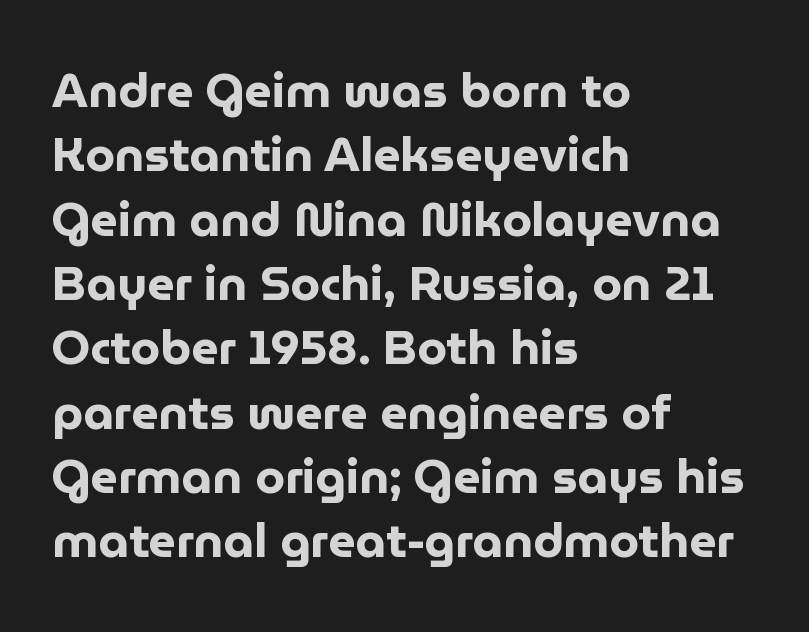
{"serif": "no", "italic": "no", "bold": "yes", "weight": "bold", "width": "normal", "stroke_contrast": "low", "x_height": "medium", "monospaced": "no", "underline": "no", "align": "left", "line_spacing": "normal", "line_spacing_ratio": 1.34, "letter_spacing": "normal", "letter_spacing_em": 0.0, "glyph_px": 48}
